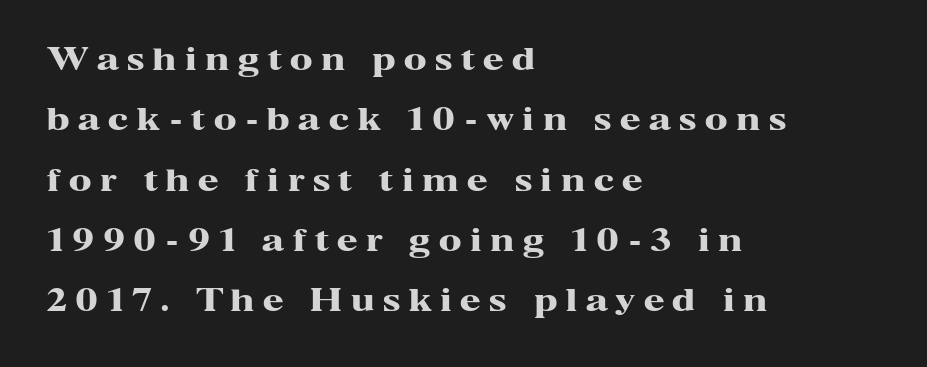
Q: Is the text bold? A: Yes.
Q: Is the text italic (slanted)? A: No, it is upright.
Q: Is the typeface a serif or a sans-serif typeface? A: Serif.
Q: Is the text underlined? A: No.
Q: How is the paragraph aligned? A: Left-aligned.
Q: Is the spacing between letters normal or unusually wide? A: Unusually wide.
Q: Is the spacing between lines tight, normal or loose? A: Loose.
Q: Width (condensed, normal, or wide)? A: Wide.
Q: Stroke contrast? A: High.
Q: x-height? A: Medium.
Q: Monospaced? A: No.
